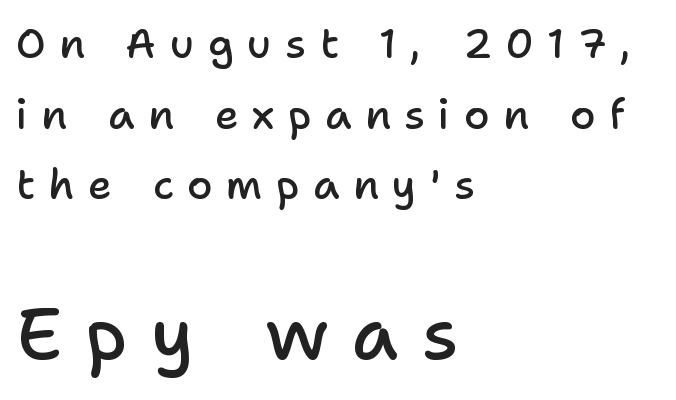
Q: Is the text bold? A: Semi-bold.
Q: Is the text italic (slanted)? A: No, it is upright.
Q: Is the typeface a serif or a sans-serif typeface? A: Sans-serif.
Q: Is the text underlined? A: No.
Q: How is the paragraph aligned? A: Left-aligned.
Q: Is the spacing between letters normal or unusually wide? A: Unusually wide.
Q: Which block of text is set in a larger size, the first (top) or the second (bottom)? A: The second (bottom) one.
Q: Width (condensed, normal, or wide)? A: Normal.
Q: Stroke contrast? A: Low.
Q: x-height? A: Medium.
Q: Monospaced? A: No.
